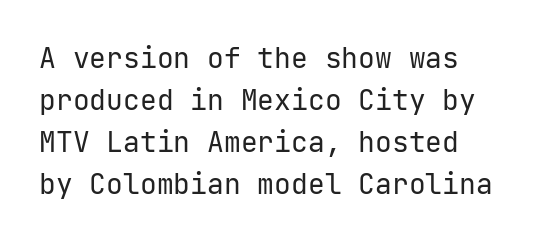
The image shows 28 px regular-weight sans-serif type, upright; set left-aligned, normal line spacing (1.5x), normal letter spacing, not underlined; low stroke contrast and a medium x-height.
